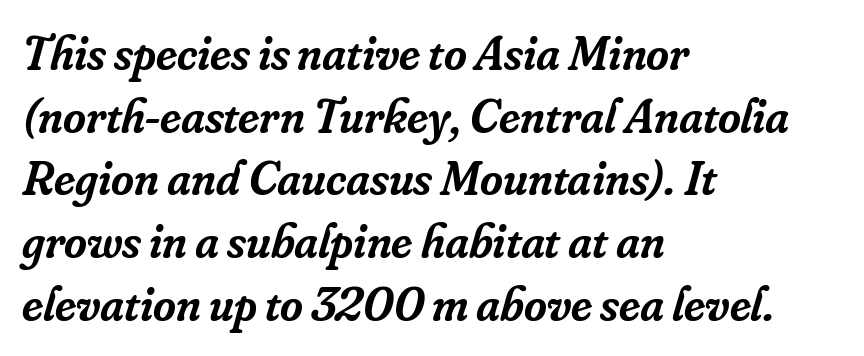
{"serif": "yes", "italic": "yes", "lean": "right", "slant_degrees": 16, "bold": "semi", "weight": "semibold", "width": "normal", "stroke_contrast": "low", "x_height": "small", "monospaced": "no", "underline": "no", "align": "left", "line_spacing": "normal", "line_spacing_ratio": 1.28, "letter_spacing": "normal", "letter_spacing_em": 0.0, "glyph_px": 49}
